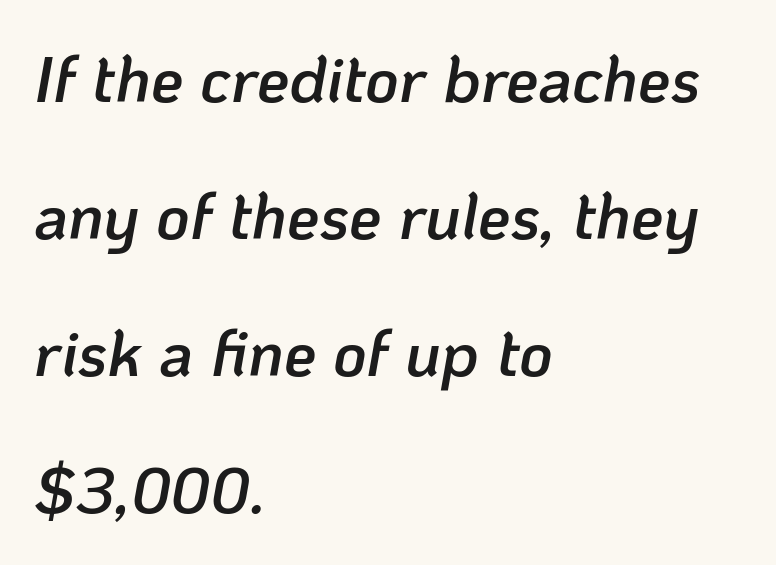
The image shows 65 px semibold type, italic (leaning right); set left-aligned, loose line spacing (2.11x), normal letter spacing, not underlined; low stroke contrast and a medium x-height.
